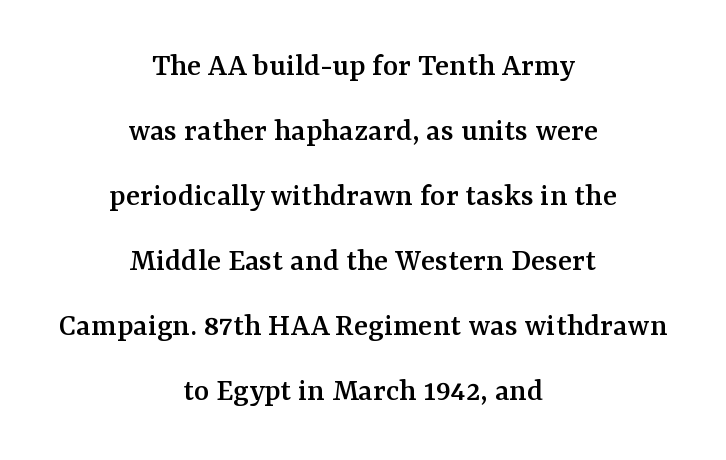
The image shows 33 px serif type, upright; set centered, loose line spacing (1.97x), normal letter spacing, not underlined; medium stroke contrast and a medium x-height.
